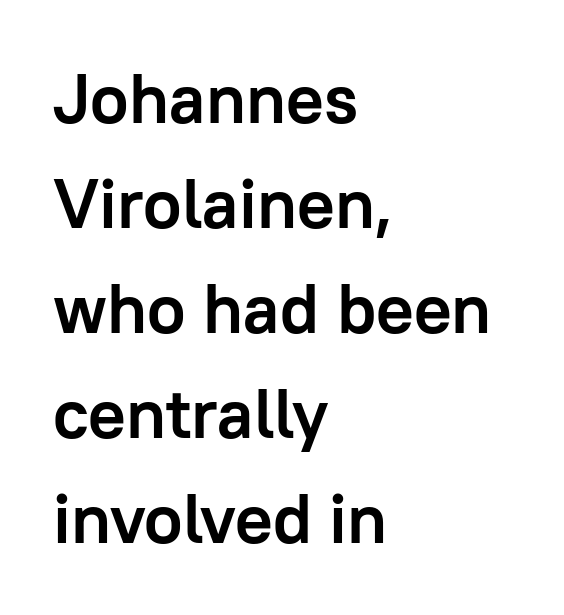
{"serif": "no", "italic": "no", "bold": "yes", "weight": "semibold", "width": "normal", "stroke_contrast": "low", "x_height": "medium", "monospaced": "no", "underline": "no", "align": "left", "line_spacing": "normal", "line_spacing_ratio": 1.5, "letter_spacing": "normal", "letter_spacing_em": 0.0, "glyph_px": 70}
